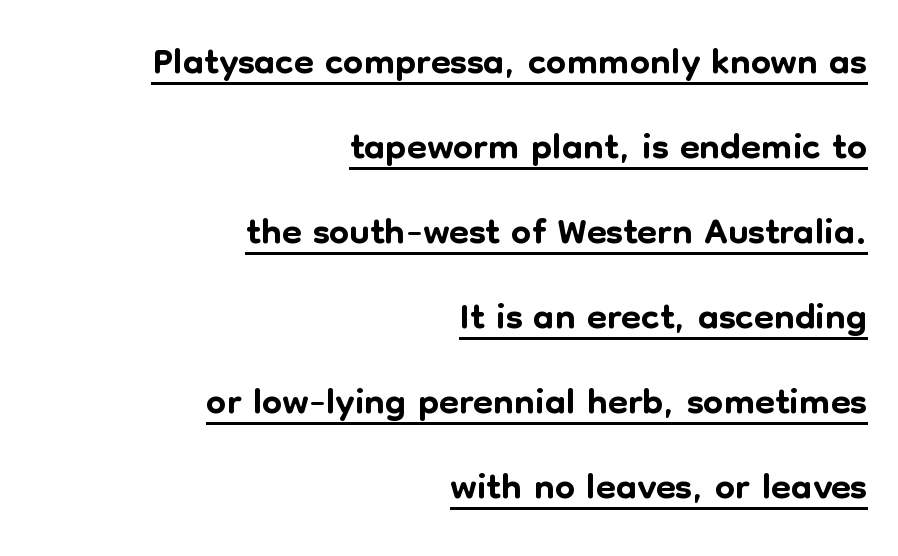
Q: Is the text italic (slanted)? A: No, it is upright.
Q: Is the typeface a serif or a sans-serif typeface? A: Sans-serif.
Q: Is the text underlined? A: Yes.
Q: How is the paragraph aligned? A: Right-aligned.
Q: Is the spacing between letters normal or unusually wide? A: Normal.
Q: Is the spacing between lines tight, normal or loose? A: Normal.
Q: Width (condensed, normal, or wide)? A: Normal.
Q: Stroke contrast? A: Low.
Q: x-height? A: Medium.
Q: Monospaced? A: No.
